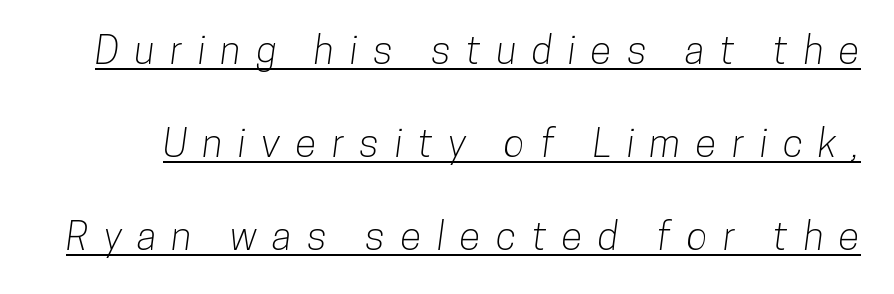
Q: Is the typeface a serif or a sans-serif typeface? A: Sans-serif.
Q: Is the text underlined? A: Yes.
Q: Is the spacing between letters normal or unusually wide? A: Unusually wide.
Q: Is the spacing between lines tight, normal or loose? A: Loose.
Q: Width (condensed, normal, or wide)? A: Condensed.
Q: Stroke contrast? A: Low.
Q: x-height? A: Medium.
Q: Monospaced? A: No.
